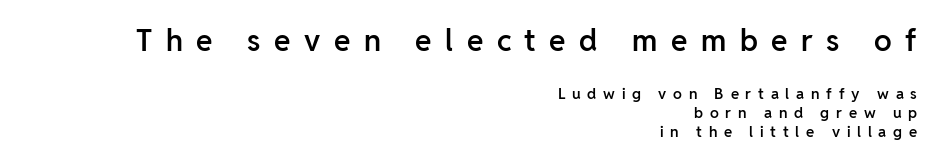
{"serif": "no", "italic": "no", "bold": "semi", "weight": "semibold", "width": "normal", "stroke_contrast": "low", "x_height": "medium", "monospaced": "no", "underline": "no", "align": "right", "line_spacing": "normal", "line_spacing_ratio": 1.29, "letter_spacing": "wide", "letter_spacing_em": 0.45, "larger_block": "first", "size_ratio": 2.0, "glyph_px": 30}
